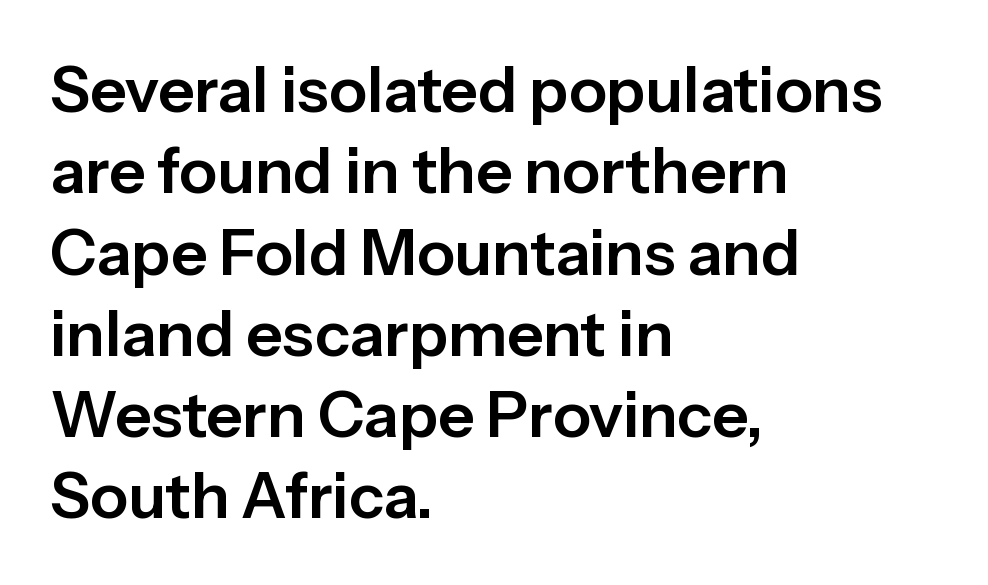
Q: Is the text italic (slanted)? A: No, it is upright.
Q: Is the typeface a serif or a sans-serif typeface? A: Sans-serif.
Q: Is the text underlined? A: No.
Q: How is the paragraph aligned? A: Left-aligned.
Q: Is the spacing between letters normal or unusually wide? A: Normal.
Q: Is the spacing between lines tight, normal or loose? A: Normal.
Q: Width (condensed, normal, or wide)? A: Normal.
Q: Stroke contrast? A: Low.
Q: x-height? A: Medium.
Q: Monospaced? A: No.
